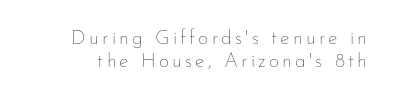
Q: Is the text bold? A: No.
Q: Is the text italic (slanted)? A: No, it is upright.
Q: Is the text underlined? A: No.
Q: Is the spacing between lines tight, normal or loose? A: Tight.
